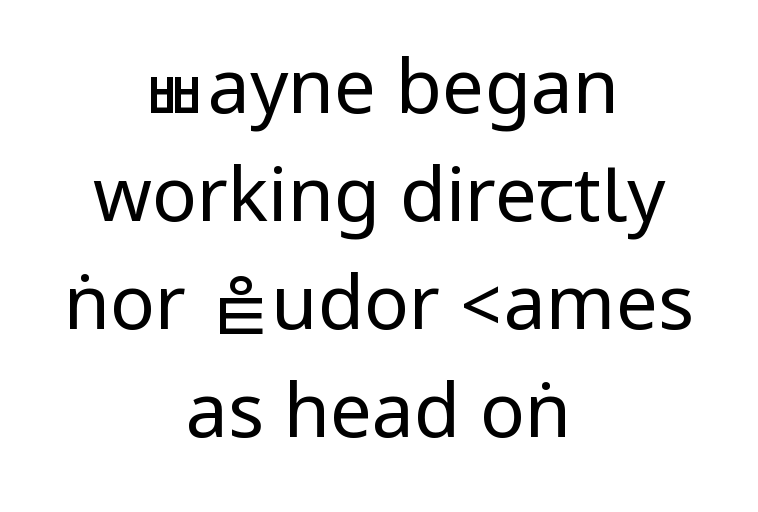
{"serif": "no", "italic": "no", "bold": "no", "weight": "regular", "width": "condensed", "stroke_contrast": "low", "underline": "no", "align": "center", "line_spacing": "normal", "line_spacing_ratio": 1.44, "letter_spacing": "normal", "letter_spacing_em": 0.0, "glyph_px": 75}
